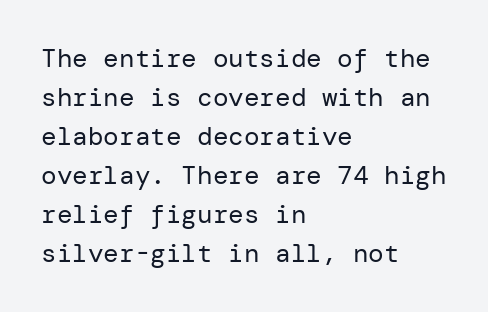
{"italic": "no", "bold": "no", "underline": "no", "align": "left", "line_spacing": "normal", "line_spacing_ratio": 1.5, "letter_spacing": "normal", "letter_spacing_em": 0.0, "glyph_px": 26}
